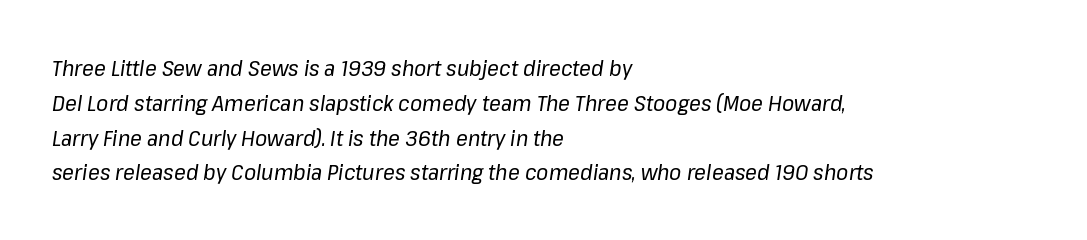
The image shows 22 px text type, italic (leaning right); set left-aligned, normal line spacing (1.58x), normal letter spacing, not underlined.
